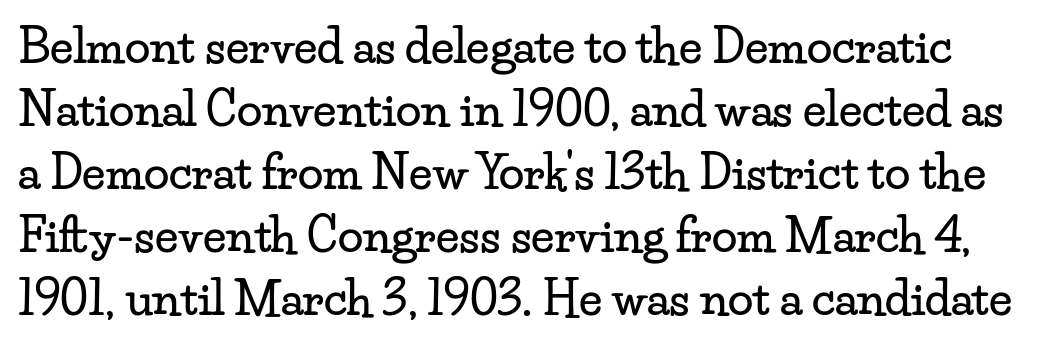
The image shows 46 px wide serif type, upright; set normal line spacing (1.37x), normal letter spacing, not underlined; low stroke contrast and a small x-height.
